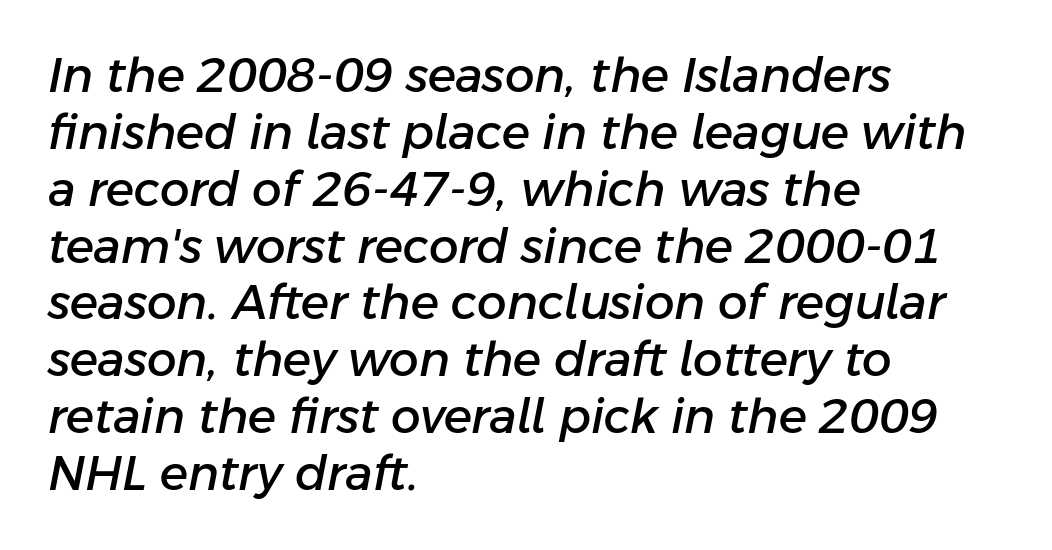
The image shows 47 px text type, italic (leaning right); set left-aligned, line spacing 1.21x, normal letter spacing, not underlined; low stroke contrast and a medium x-height.
